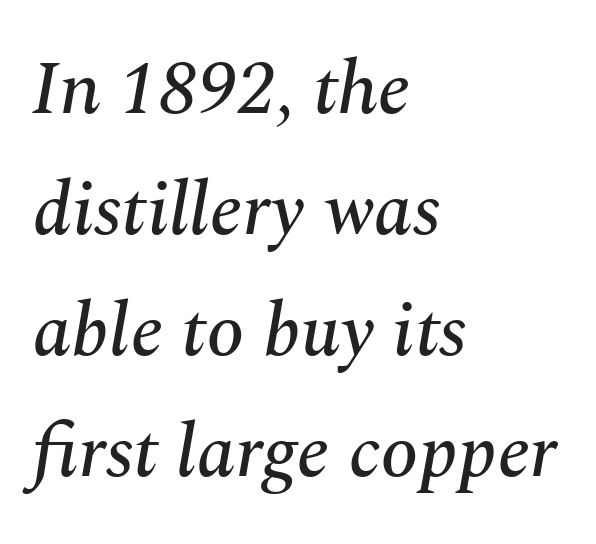
Q: Is the text italic (slanted)? A: Yes, it leans right by about 10 degrees.
Q: Is the typeface a serif or a sans-serif typeface? A: Serif.
Q: Is the text underlined? A: No.
Q: How is the paragraph aligned? A: Left-aligned.
Q: Is the spacing between letters normal or unusually wide? A: Normal.
Q: Is the spacing between lines tight, normal or loose? A: Normal.
Q: Width (condensed, normal, or wide)? A: Normal.
Q: Stroke contrast? A: Medium.
Q: x-height? A: Medium.
Q: Monospaced? A: No.
